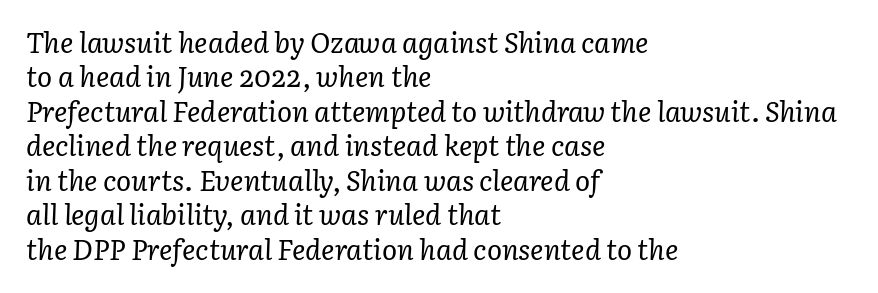
Q: Is the text bold? A: No.
Q: Is the text italic (slanted)? A: Yes, it leans right by about 3 degrees.
Q: Is the typeface a serif or a sans-serif typeface? A: Serif.
Q: Is the text underlined? A: No.
Q: How is the paragraph aligned? A: Left-aligned.
Q: Is the spacing between letters normal or unusually wide? A: Normal.
Q: Width (condensed, normal, or wide)? A: Normal.
Q: Stroke contrast? A: Low.
Q: x-height? A: Medium.
Q: Monospaced? A: No.
